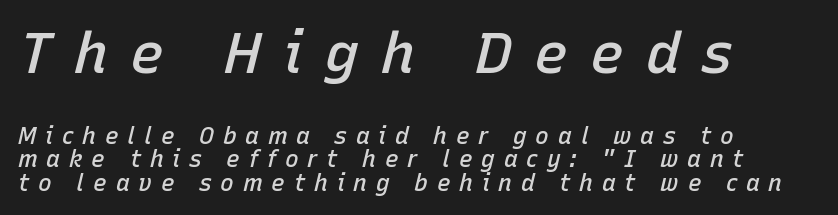
{"italic": "yes", "lean": "right", "slant_degrees": 15, "bold": "semi", "weight": "semibold", "width": "normal", "stroke_contrast": "low", "x_height": "medium", "monospaced": "no", "underline": "no", "align": "left", "line_spacing": "tight", "line_spacing_ratio": 1.02, "letter_spacing": "wide", "letter_spacing_em": 0.38, "larger_block": "first", "size_ratio": 2.48, "glyph_px": 57}
